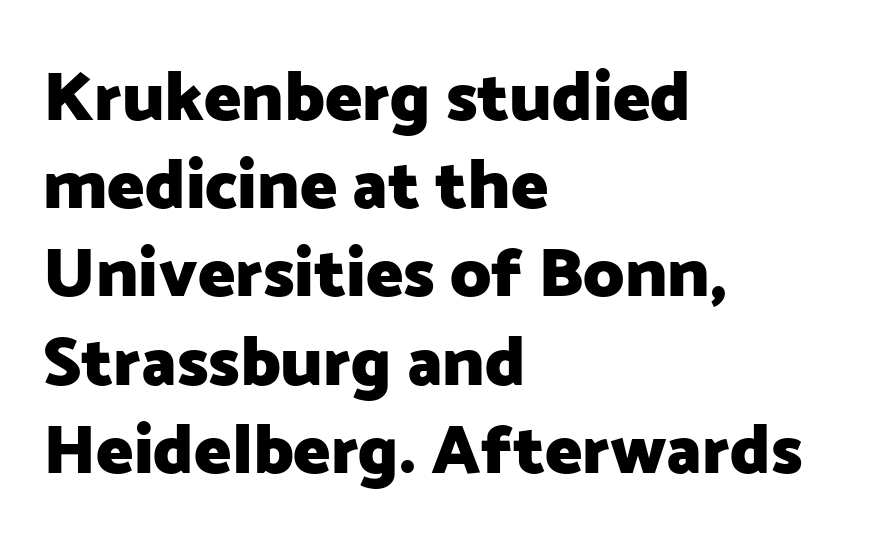
Q: Is the text bold? A: Yes.
Q: Is the text italic (slanted)? A: No, it is upright.
Q: Is the typeface a serif or a sans-serif typeface? A: Sans-serif.
Q: Is the text underlined? A: No.
Q: How is the paragraph aligned? A: Left-aligned.
Q: Is the spacing between letters normal or unusually wide? A: Normal.
Q: Is the spacing between lines tight, normal or loose? A: Normal.
Q: Width (condensed, normal, or wide)? A: Normal.
Q: Stroke contrast? A: Low.
Q: x-height? A: Medium.
Q: Monospaced? A: No.
